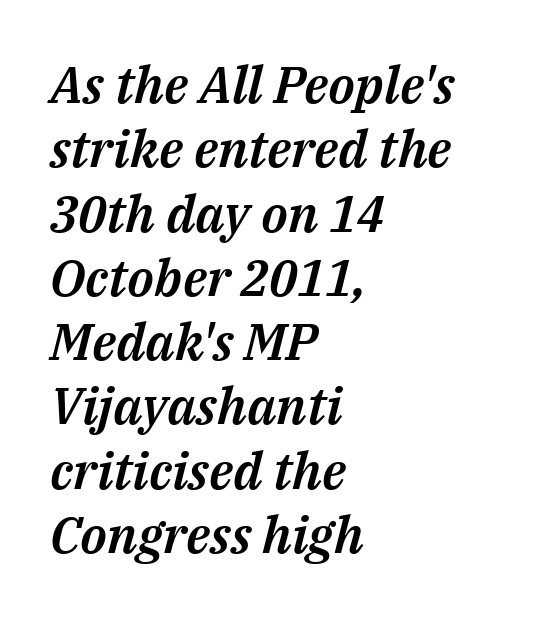
The image shows 51 px text type, italic (leaning right); set left-aligned, normal line spacing (1.26x), normal letter spacing, not underlined; medium stroke contrast and a medium x-height.
